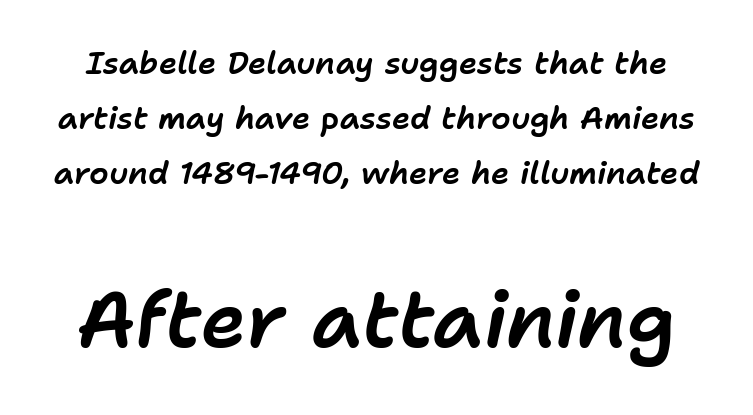
Does the bottom block carry the larger type? Yes, it does. Words appear dense and cohesive because spacing is normal. Observe the lean: these are italic letterforms. The passage shown is typed in a proportional face where columns would drift.
